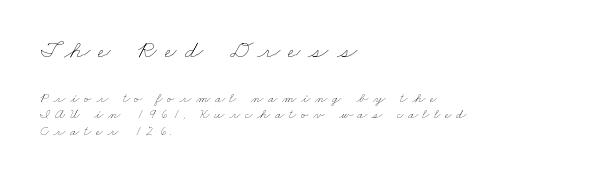
{"bold": "no", "underline": "no", "align": "left", "line_spacing_ratio": 1.19, "letter_spacing": "wide", "letter_spacing_em": 0.32, "larger_block": "first", "size_ratio": 1.86, "glyph_px": 26}
